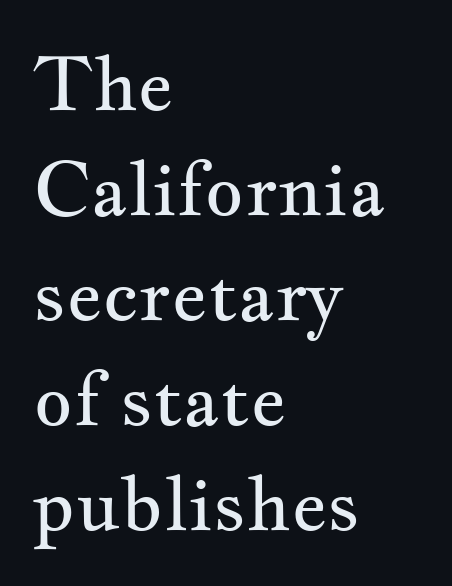
The image shows 75 px regular-weight, wide serif type, upright; set left-aligned, normal line spacing (1.4x), normal letter spacing, not underlined; medium stroke contrast and a small x-height.
